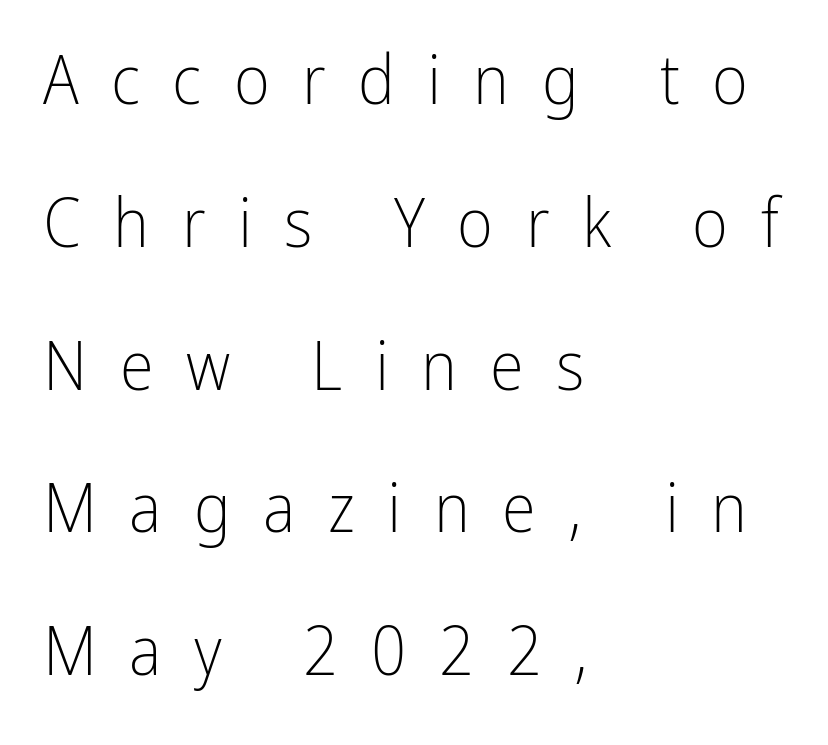
Q: Is the text bold? A: No.
Q: Is the text italic (slanted)? A: No, it is upright.
Q: Is the typeface a serif or a sans-serif typeface? A: Sans-serif.
Q: Is the text underlined? A: No.
Q: How is the paragraph aligned? A: Left-aligned.
Q: Is the spacing between letters normal or unusually wide? A: Unusually wide.
Q: Is the spacing between lines tight, normal or loose? A: Loose.
Q: Width (condensed, normal, or wide)? A: Condensed.
Q: Stroke contrast? A: Low.
Q: x-height? A: Medium.
Q: Monospaced? A: No.
